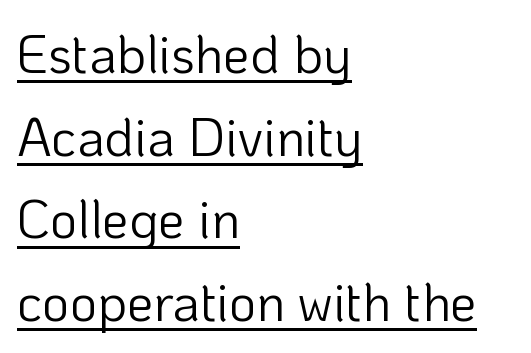
Q: Is the text bold? A: No.
Q: Is the text italic (slanted)? A: No, it is upright.
Q: Is the typeface a serif or a sans-serif typeface? A: Sans-serif.
Q: Is the text underlined? A: Yes.
Q: How is the paragraph aligned? A: Left-aligned.
Q: Is the spacing between letters normal or unusually wide? A: Normal.
Q: Is the spacing between lines tight, normal or loose? A: Normal.
Q: Width (condensed, normal, or wide)? A: Normal.
Q: Stroke contrast? A: Low.
Q: x-height? A: Medium.
Q: Monospaced? A: No.
